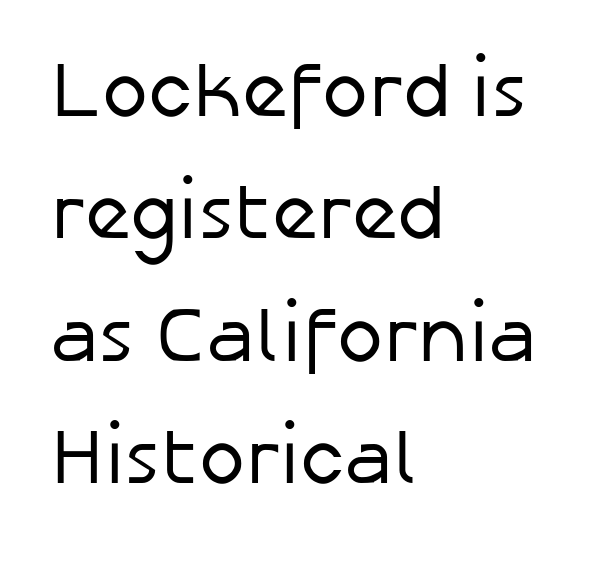
Q: Is the text bold? A: No.
Q: Is the text italic (slanted)? A: No, it is upright.
Q: Is the typeface a serif or a sans-serif typeface? A: Sans-serif.
Q: Is the text underlined? A: No.
Q: How is the paragraph aligned? A: Left-aligned.
Q: Is the spacing between letters normal or unusually wide? A: Normal.
Q: Is the spacing between lines tight, normal or loose? A: Normal.
Q: Width (condensed, normal, or wide)? A: Normal.
Q: Stroke contrast? A: Low.
Q: x-height? A: Medium.
Q: Monospaced? A: No.
